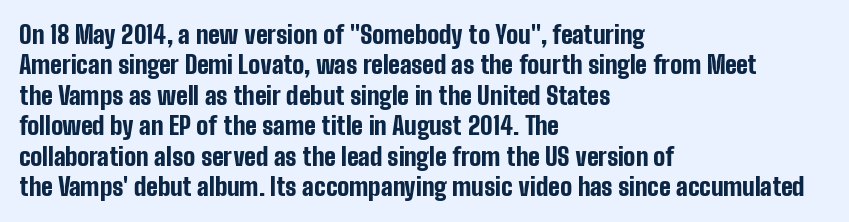
Q: Is the text bold? A: Yes.
Q: Is the text italic (slanted)? A: No, it is upright.
Q: Is the text underlined? A: No.
Q: How is the paragraph aligned? A: Left-aligned.
Q: Is the spacing between letters normal or unusually wide? A: Normal.
